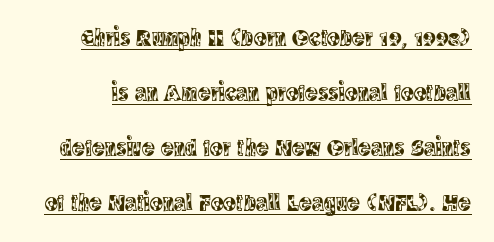
Q: Is the text italic (slanted)? A: No, it is upright.
Q: Is the text underlined? A: Yes.
Q: Is the spacing between letters normal or unusually wide? A: Normal.
Q: Is the spacing between lines tight, normal or loose? A: Loose.
